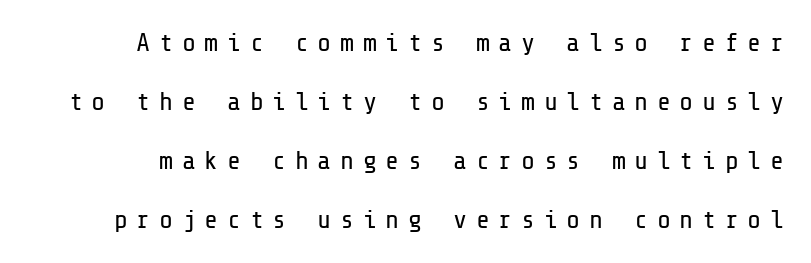
The image shows 26 px text type, upright; set loose line spacing (2.27x), unusually wide letter spacing (+0.33 em), not underlined.
